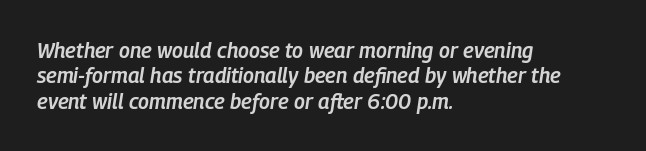
The passage shown is semibold, sitting just below true bold. Slant detected: the letters are inclined. The passage is arranged the way most books set body copy — flush left. The face used here is rendered with its standard letterfit. A clean baseline with only descenders dipping below it.
